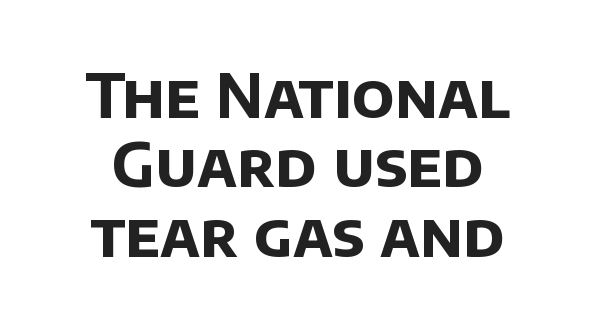
{"serif": "no", "bold": "yes", "weight": "bold", "width": "normal", "stroke_contrast": "low", "x_height": "large", "monospaced": "no", "underline": "no", "line_spacing": "tight", "line_spacing_ratio": 1.12, "letter_spacing": "normal", "letter_spacing_em": 0.0, "glyph_px": 62}
